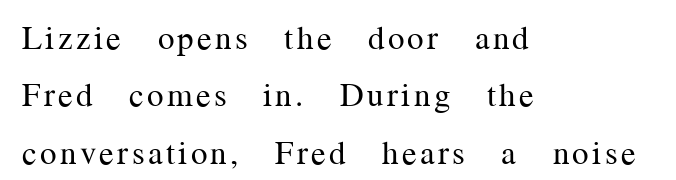
Q: Is the text bold? A: No.
Q: Is the text italic (slanted)? A: No, it is upright.
Q: Is the typeface a serif or a sans-serif typeface? A: Serif.
Q: Is the text underlined? A: No.
Q: How is the paragraph aligned? A: Left-aligned.
Q: Width (condensed, normal, or wide)? A: Normal.
Q: Stroke contrast? A: Medium.
Q: x-height? A: Medium.
Q: Monospaced? A: No.
